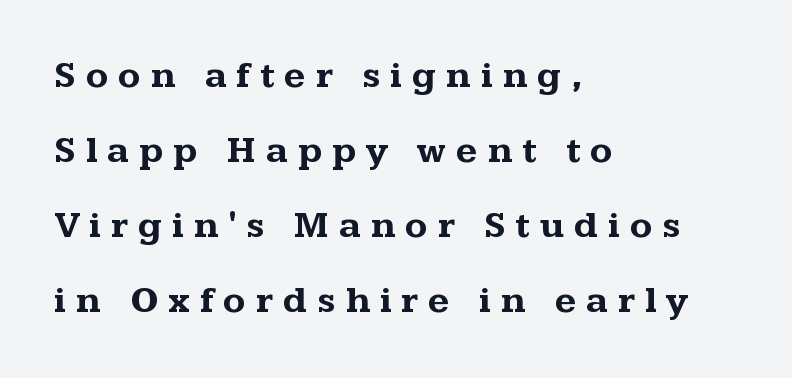
Q: Is the text bold? A: Yes.
Q: Is the text italic (slanted)? A: No, it is upright.
Q: Is the typeface a serif or a sans-serif typeface? A: Serif.
Q: Is the text underlined? A: No.
Q: How is the paragraph aligned? A: Left-aligned.
Q: Is the spacing between letters normal or unusually wide? A: Unusually wide.
Q: Is the spacing between lines tight, normal or loose? A: Loose.
Q: Width (condensed, normal, or wide)? A: Wide.
Q: Stroke contrast? A: Medium.
Q: x-height? A: Medium.
Q: Monospaced? A: No.
